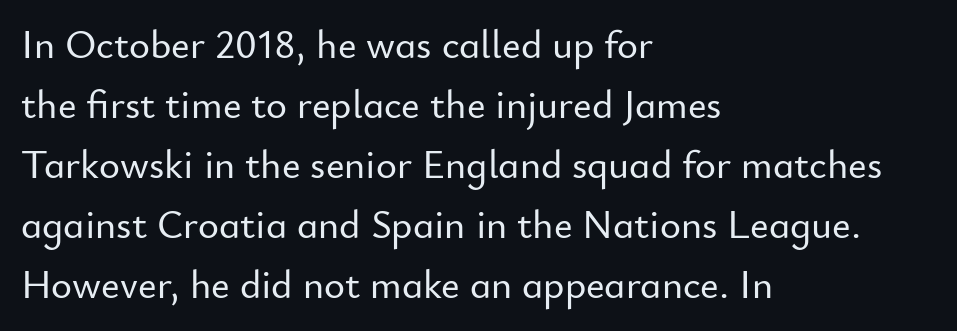
The image shows 40 px sans-serif type, upright; set left-aligned, normal line spacing (1.5x), normal letter spacing, not underlined; low stroke contrast and a small x-height.
